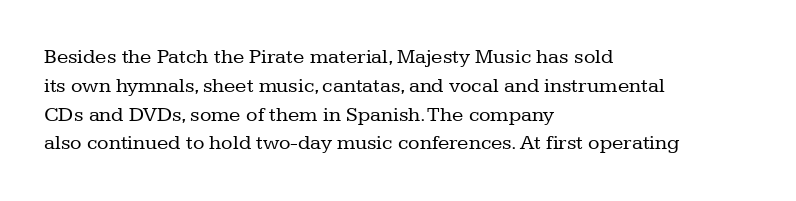
Q: Is the text bold? A: No.
Q: Is the text italic (slanted)? A: No, it is upright.
Q: Is the text underlined? A: No.
Q: How is the paragraph aligned? A: Left-aligned.
Q: Is the spacing between letters normal or unusually wide? A: Normal.
Q: Is the spacing between lines tight, normal or loose? A: Normal.
